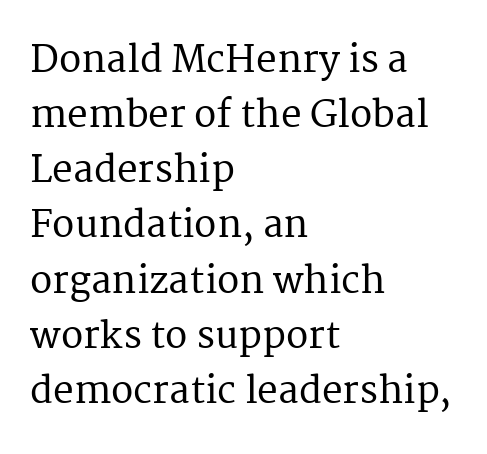
Does the leading feel generous? No, just average. The letterforms sit shoulder to shoulder at normal distance. This sample has the flowing, uneven cadence of proportional lettering. In terms of posture, this sample is upright.
